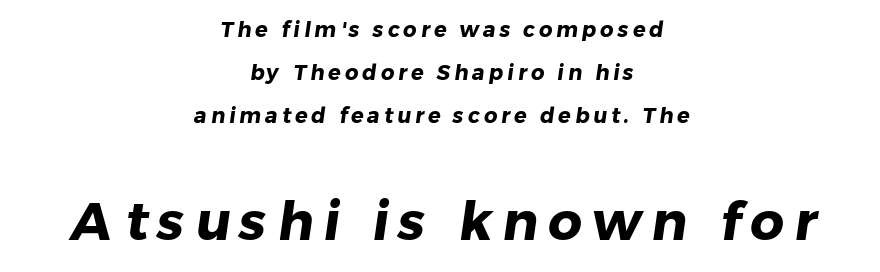
Q: Is the text bold? A: Yes.
Q: Is the typeface a serif or a sans-serif typeface? A: Sans-serif.
Q: Is the text underlined? A: No.
Q: How is the paragraph aligned? A: Centered.
Q: Is the spacing between lines tight, normal or loose? A: Loose.
Q: Which block of text is set in a larger size, the first (top) or the second (bottom)? A: The second (bottom) one.
Q: Width (condensed, normal, or wide)? A: Normal.
Q: Stroke contrast? A: Low.
Q: x-height? A: Medium.
Q: Monospaced? A: No.
